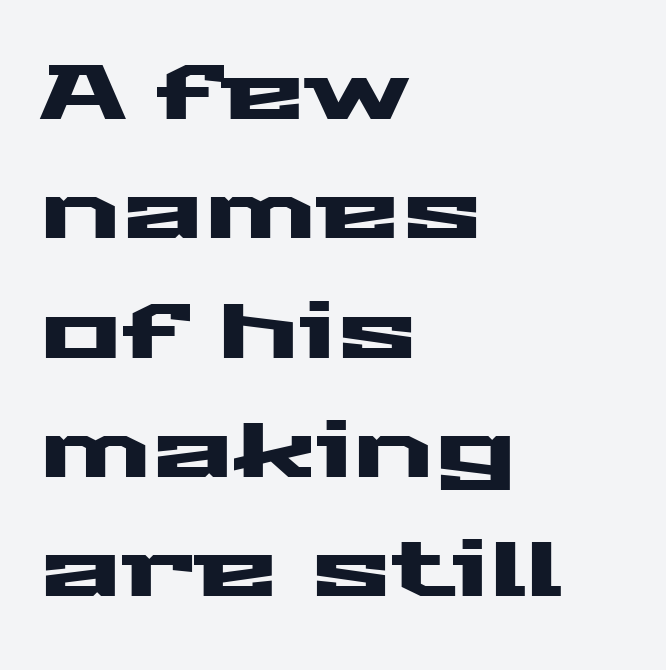
Q: Is the text italic (slanted)? A: No, it is upright.
Q: Is the typeface a serif or a sans-serif typeface? A: Sans-serif.
Q: Is the text underlined? A: No.
Q: How is the paragraph aligned? A: Left-aligned.
Q: Is the spacing between letters normal or unusually wide? A: Normal.
Q: Is the spacing between lines tight, normal or loose? A: Normal.
Q: Width (condensed, normal, or wide)? A: Wide.
Q: Stroke contrast? A: Medium.
Q: x-height? A: Medium.
Q: Monospaced? A: No.
